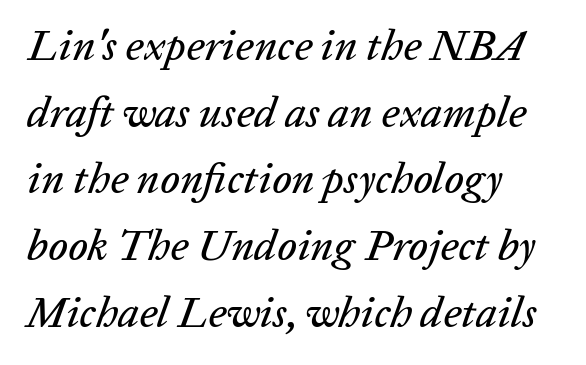
Caption: standard tracking, unaltered. Compared with a centered layout, this one pins lines to the left instead. How would I describe the line gaps? Plain and ordinary. Italic? Definitely — the glyphs are oblique. Honestly, there is no underline to notice here at all. Each letter keeps its own natural width here, so spacing adapts to shape.
